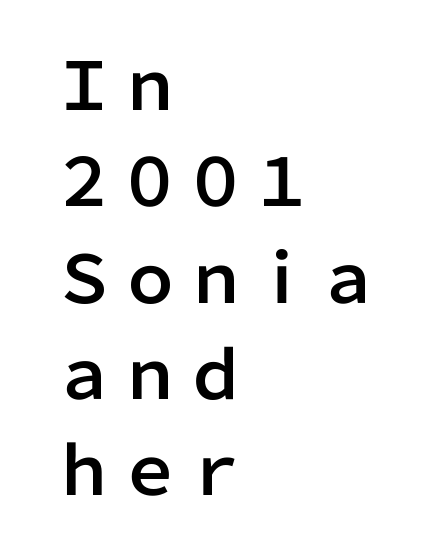
The image shows 66 px sans-serif type, upright; set left-aligned, normal line spacing (1.46x), normal letter spacing, not underlined; low stroke contrast and a medium x-height.
